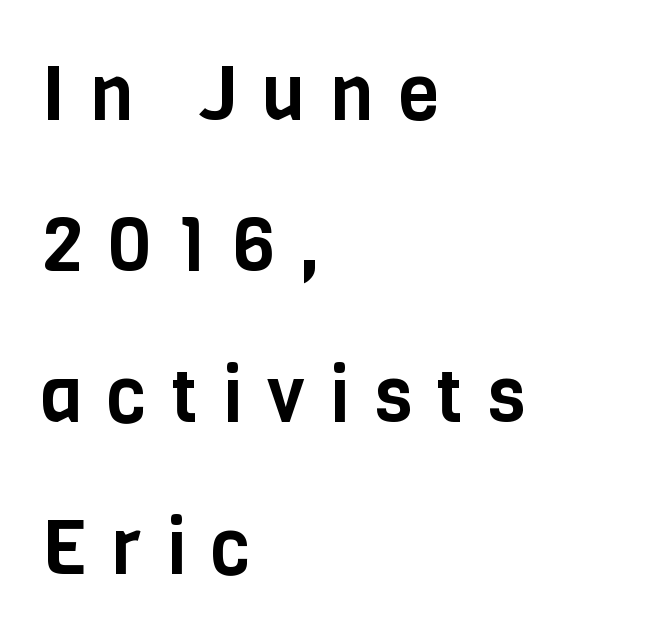
The letters advance in unequal steps, a hallmark of proportional type. One-word summary of the alignment: left. Every character sits straight up, as roman type does. Has an underline been added? It has not.
